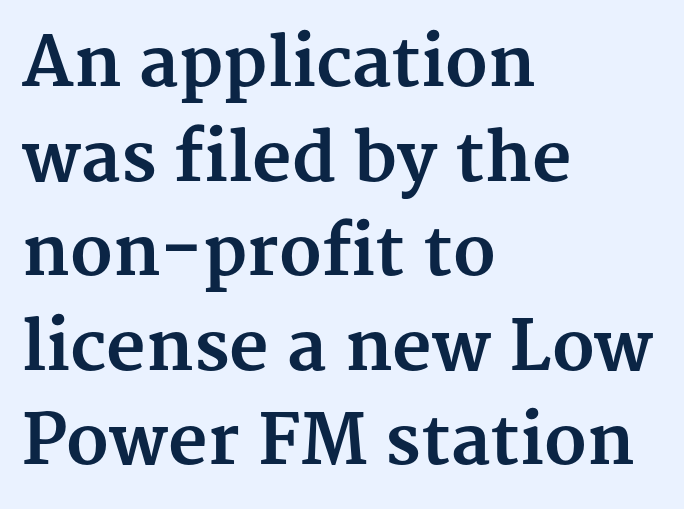
{"serif": "yes", "italic": "no", "bold": "yes", "weight": "bold", "width": "normal", "stroke_contrast": "medium", "x_height": "medium", "monospaced": "no", "underline": "no", "align": "left", "line_spacing": "normal", "line_spacing_ratio": 1.39, "letter_spacing": "normal", "letter_spacing_em": 0.0, "glyph_px": 68}
